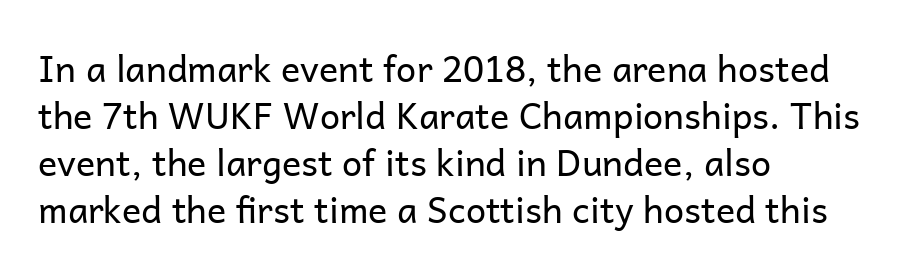
What stands out about the letter spacing? Nothing — it is the standard amount. This rendering features lettering with no underline. Regarding serifs, this sample does without them. Spacing verdict: proportional, widths tailored to each character. Do the letters lean? They stand straight.
